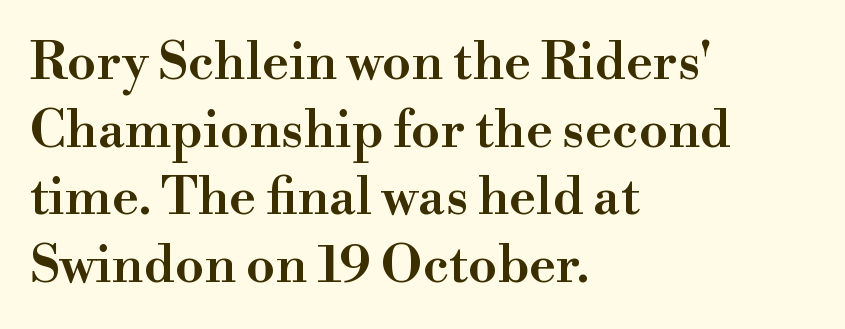
{"serif": "yes", "italic": "no", "bold": "semi", "weight": "semibold", "width": "normal", "stroke_contrast": "high", "x_height": "small", "monospaced": "no", "underline": "no", "align": "left", "line_spacing": "normal", "line_spacing_ratio": 1.3, "letter_spacing": "normal", "letter_spacing_em": 0.0, "glyph_px": 52}
